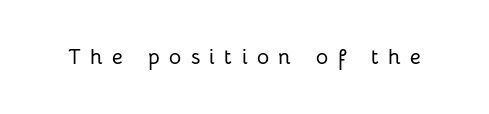
{"italic": "no", "underline": "no", "letter_spacing": "wide", "letter_spacing_em": 0.45, "glyph_px": 21}
